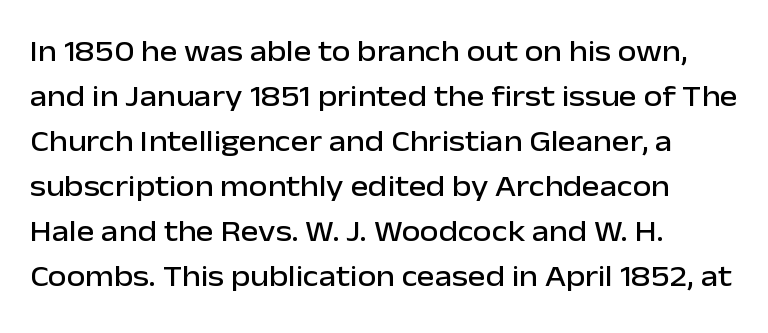
{"serif": "no", "italic": "no", "width": "normal", "stroke_contrast": "low", "x_height": "medium", "monospaced": "no", "underline": "no", "align": "left", "line_spacing": "normal", "line_spacing_ratio": 1.5, "letter_spacing": "normal", "letter_spacing_em": 0.0, "glyph_px": 30}
